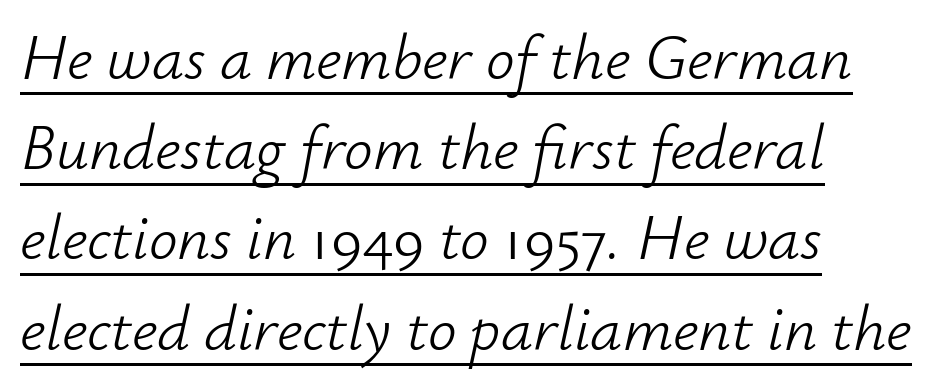
Q: Is the text bold? A: No.
Q: Is the text italic (slanted)? A: Yes, it leans right by about 12 degrees.
Q: Is the text underlined? A: Yes.
Q: How is the paragraph aligned? A: Left-aligned.
Q: Is the spacing between letters normal or unusually wide? A: Normal.
Q: Is the spacing between lines tight, normal or loose? A: Normal.
Q: Width (condensed, normal, or wide)? A: Normal.
Q: Stroke contrast? A: Low.
Q: x-height? A: Small.
Q: Monospaced? A: No.
